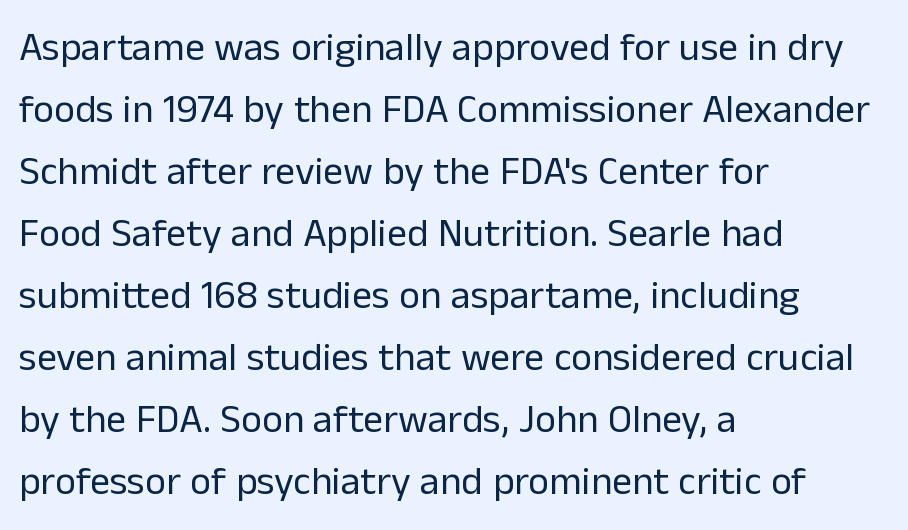
Q: Is the text bold? A: No.
Q: Is the text italic (slanted)? A: No, it is upright.
Q: Is the typeface a serif or a sans-serif typeface? A: Sans-serif.
Q: Is the text underlined? A: No.
Q: How is the paragraph aligned? A: Left-aligned.
Q: Is the spacing between letters normal or unusually wide? A: Normal.
Q: Is the spacing between lines tight, normal or loose? A: Normal.
Q: Width (condensed, normal, or wide)? A: Normal.
Q: Stroke contrast? A: Low.
Q: x-height? A: Medium.
Q: Monospaced? A: No.
